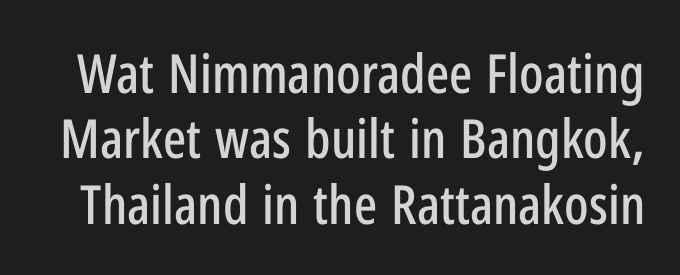
Honestly, the letter spacing is just normal — you wouldn't notice it. The designer went with a sans here, leaving each stem footless. These lines are rendered in a variable-pitch font. The zone under the glyphs is completely vacant. It's the straight-up-and-down kind of type.
